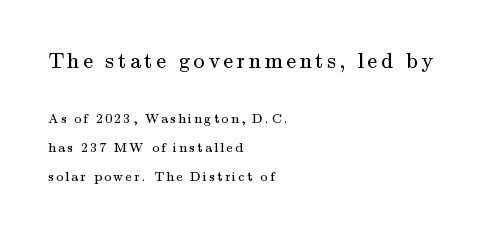
Each row of text sits above clean, open space. Tall strokes in this sample are plumb rather than angled. Interline gaps are noticeably wide in this sample. A light-to-regular cut is what we see here. The more generous point size was reserved for the upper chunk. The paragraph has a hard left edge and a soft right edge.
